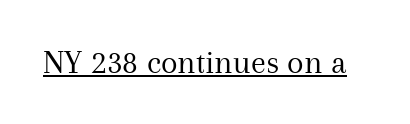
Nothing heavy about these letters — not bold at all. Spacing between characters is what you'd get straight out of the box. Somebody hit Ctrl+U on this one — the words are underlined. The rendering uses natural spacing where letterforms have individual widths.
